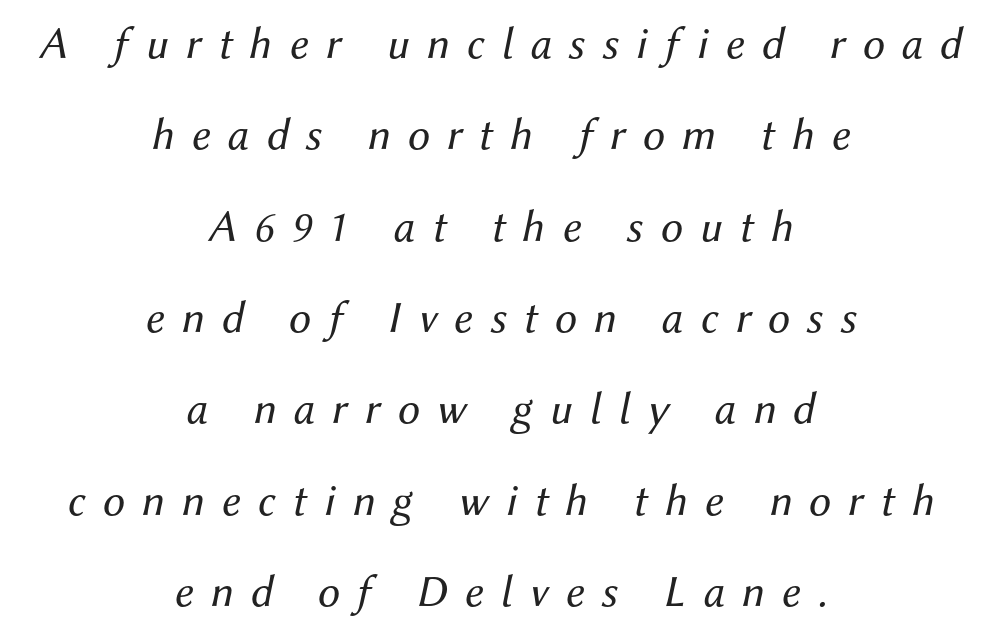
The image shows 45 px regular-weight type, italic (leaning right); set centered, loose line spacing (2.03x), unusually wide letter spacing (+0.38 em), not underlined; medium stroke contrast and a medium x-height.
